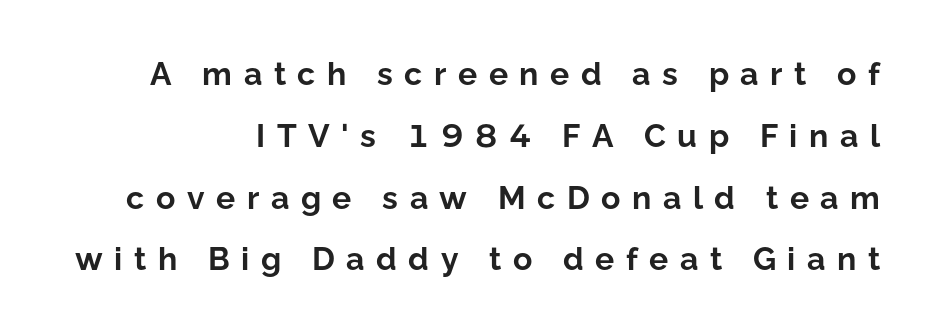
{"serif": "no", "italic": "no", "bold": "yes", "weight": "bold", "width": "normal", "stroke_contrast": "low", "x_height": "medium", "monospaced": "no", "underline": "no", "line_spacing": "loose", "line_spacing_ratio": 1.93, "letter_spacing": "wide", "letter_spacing_em": 0.36, "glyph_px": 32}
